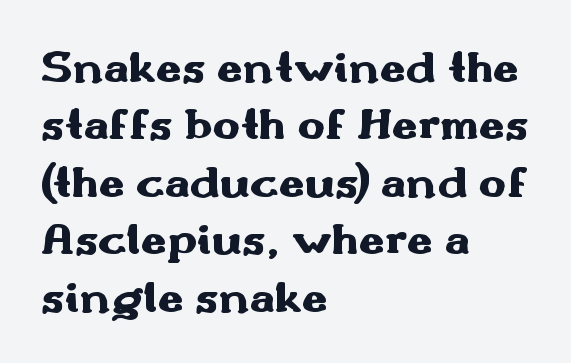
The image shows 46 px heavy, wide sans-serif type, upright; set left-aligned, normal line spacing (1.25x), normal letter spacing, not underlined; medium stroke contrast and a small x-height.
